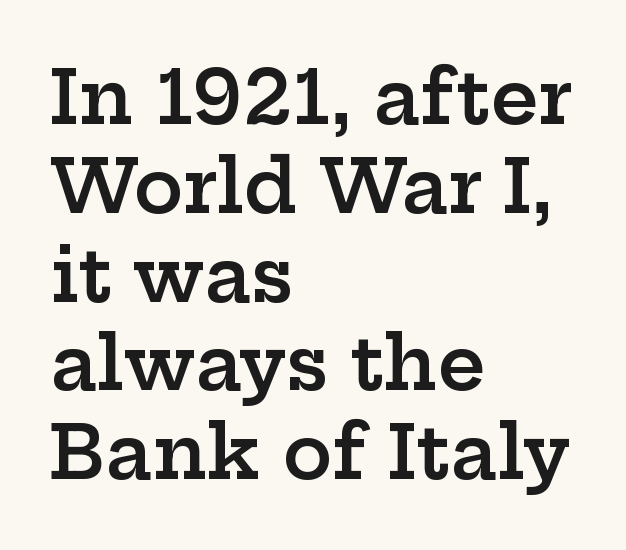
{"serif": "yes", "italic": "no", "bold": "semi", "weight": "semibold", "width": "wide", "stroke_contrast": "low", "x_height": "medium", "monospaced": "no", "underline": "no", "align": "left", "line_spacing_ratio": 1.2, "letter_spacing": "normal", "letter_spacing_em": 0.0, "glyph_px": 74}
